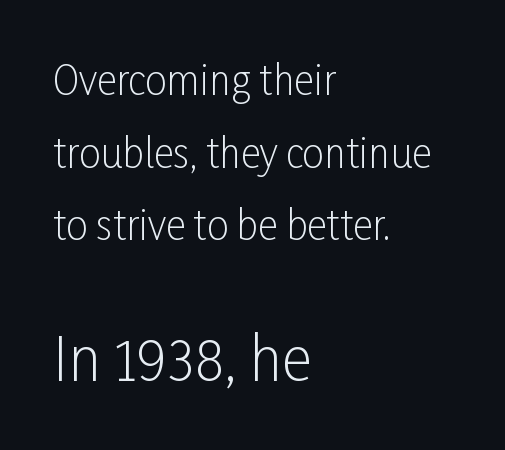
Q: Is the text bold? A: No.
Q: Is the text italic (slanted)? A: No, it is upright.
Q: Is the typeface a serif or a sans-serif typeface? A: Sans-serif.
Q: Is the text underlined? A: No.
Q: How is the paragraph aligned? A: Left-aligned.
Q: Is the spacing between letters normal or unusually wide? A: Normal.
Q: Which block of text is set in a larger size, the first (top) or the second (bottom)? A: The second (bottom) one.
Q: Width (condensed, normal, or wide)? A: Condensed.
Q: Stroke contrast? A: Low.
Q: x-height? A: Medium.
Q: Monospaced? A: No.
